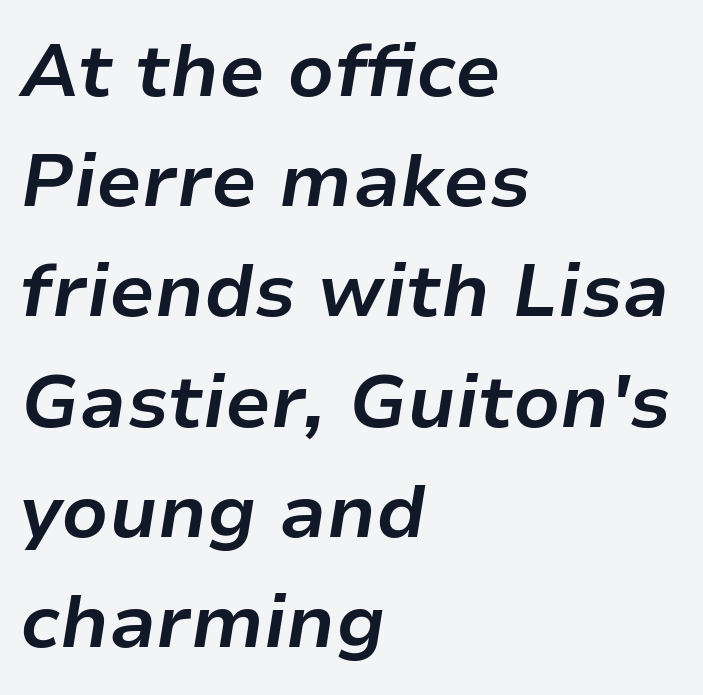
Q: Is the text bold? A: Yes.
Q: Is the text italic (slanted)? A: Yes, it leans right by about 9 degrees.
Q: Is the text underlined? A: No.
Q: How is the paragraph aligned? A: Left-aligned.
Q: Is the spacing between letters normal or unusually wide? A: Normal.
Q: Is the spacing between lines tight, normal or loose? A: Normal.
Q: Width (condensed, normal, or wide)? A: Normal.
Q: Stroke contrast? A: Low.
Q: x-height? A: Medium.
Q: Monospaced? A: No.
